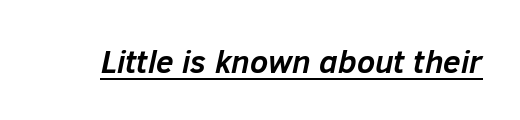
The passage shown leans; its letterforms are oblique. These lines are rendered in a variable-pitch font. Strokes here are thick enough to call this a true bold. The typesetter has applied underlining to the passage shown.
